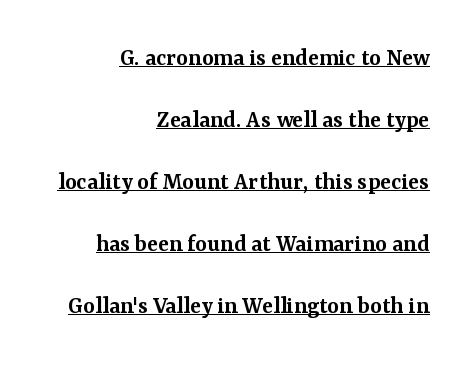
The image shows 25 px text type, upright; set right-aligned, loose line spacing (2.48x), normal letter spacing, underlined.
